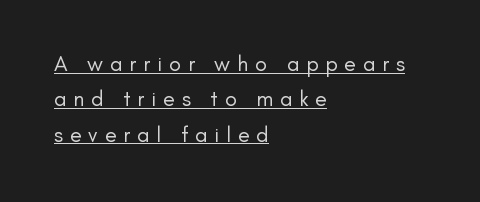
The image shows 22 px text type, upright; set left-aligned, normal line spacing (1.61x), unusually wide letter spacing (+0.31 em), underlined.
